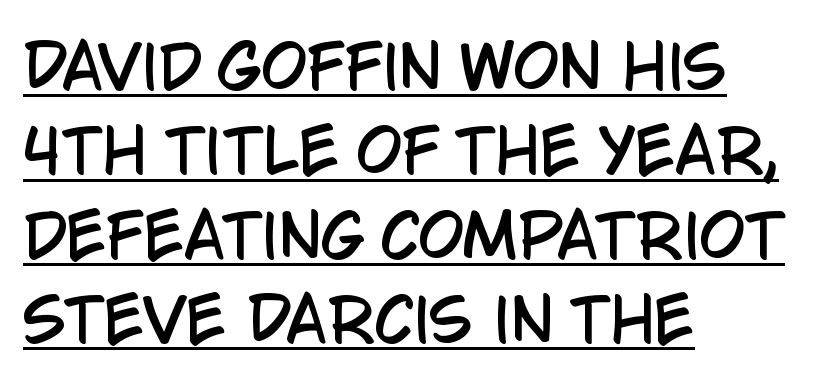
The image shows 59 px condensed sans-serif type, upright; set left-aligned, normal line spacing (1.43x), normal letter spacing, underlined; low stroke contrast and a large x-height.
